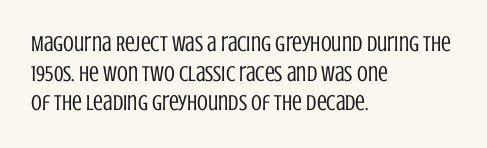
Unmarked baselines from the first word to the last. The designer left line spacing at the default. The rendering anchors every line to the left-hand side. The gaps between neighbouring characters are ordinary and unremarkable. The type sits square on the baseline with zero lean.
